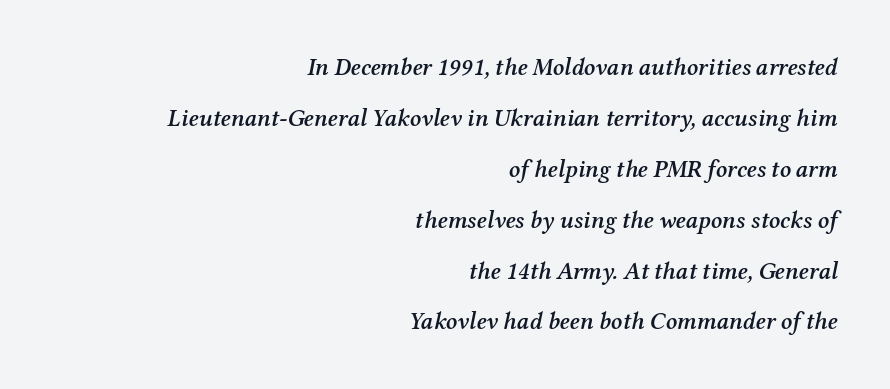
I'd describe the lettering as semibold — firm but not a full bold. This rendering features lettering with no underline. The paragraph has a hard right edge and a soft left edge. There's an unmistakable incline to the writing here. Between one letter and the next there's only the usual sliver of space. Honestly, the rows look like they've been pulled way apart.
